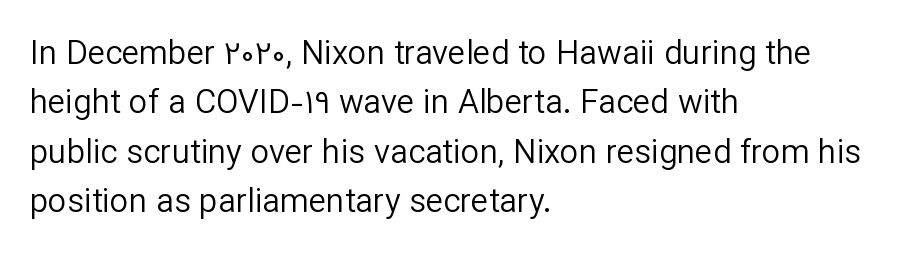
The image shows 33 px regular-weight sans-serif type, upright; set left-aligned, normal line spacing (1.5x), normal letter spacing, not underlined; low stroke contrast and a medium x-height.
